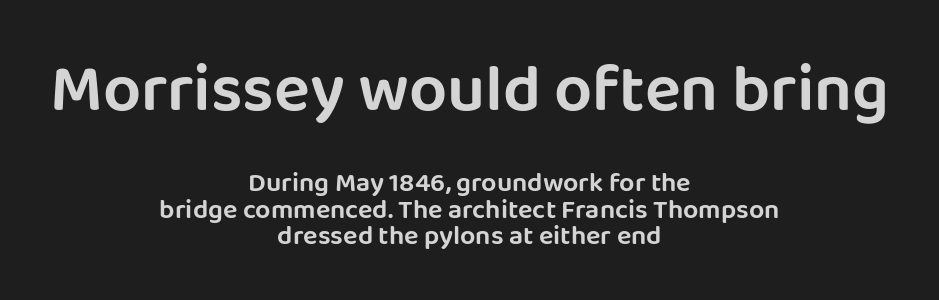
{"serif": "no", "italic": "no", "width": "normal", "stroke_contrast": "low", "x_height": "large", "monospaced": "no", "underline": "no", "align": "center", "line_spacing": "tight", "line_spacing_ratio": 0.98, "letter_spacing": "normal", "letter_spacing_em": 0.0, "larger_block": "first", "size_ratio": 2.48, "glyph_px": 67}
